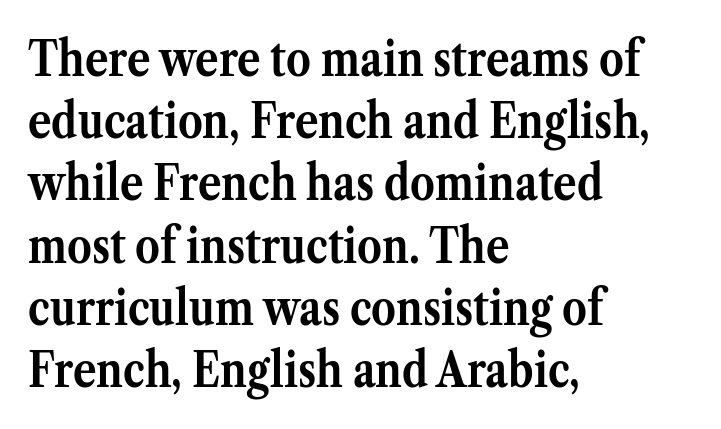
{"serif": "yes", "italic": "no", "bold": "yes", "weight": "semibold", "width": "normal", "stroke_contrast": "medium", "x_height": "medium", "monospaced": "no", "underline": "no", "align": "left", "line_spacing": "normal", "line_spacing_ratio": 1.27, "letter_spacing": "normal", "letter_spacing_em": 0.0, "glyph_px": 49}
